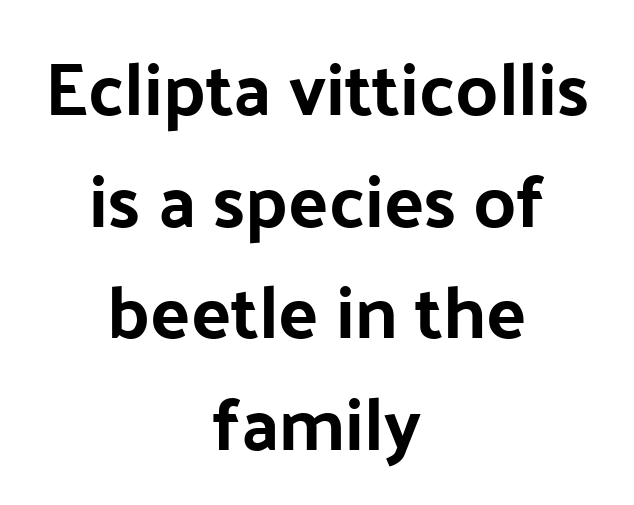
The image shows 74 px sans-serif type, upright; set centered, normal line spacing (1.51x), normal letter spacing, not underlined; low stroke contrast and a medium x-height.
